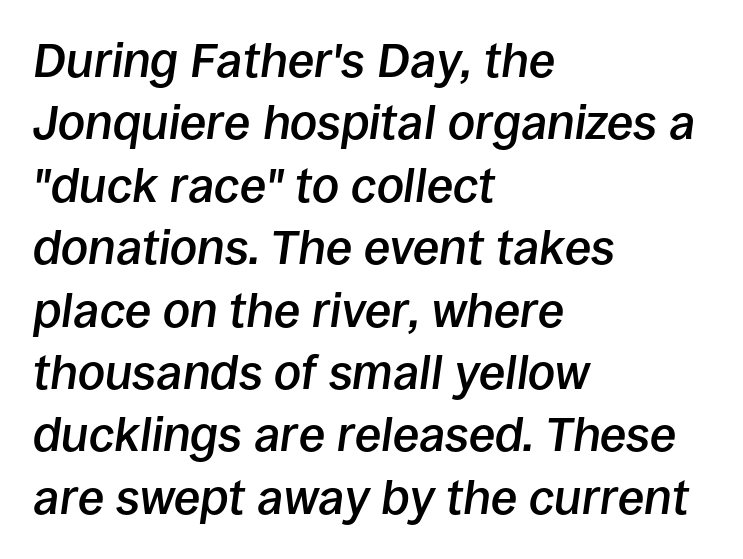
Interline gaps are of average width in this sample. Looks like regular typesetting: each glyph gets only the width it needs. The font is running at a semibold setting, under full bold. The zone under the glyphs is completely vacant. These lines stack with their left ends in a neat column.
